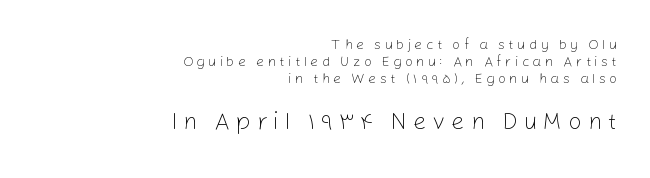
{"italic": "no", "bold": "no", "underline": "no", "align": "right", "line_spacing_ratio": 1.21, "letter_spacing": "wide", "letter_spacing_em": 0.24, "larger_block": "second", "size_ratio": 1.71, "glyph_px": 24}
